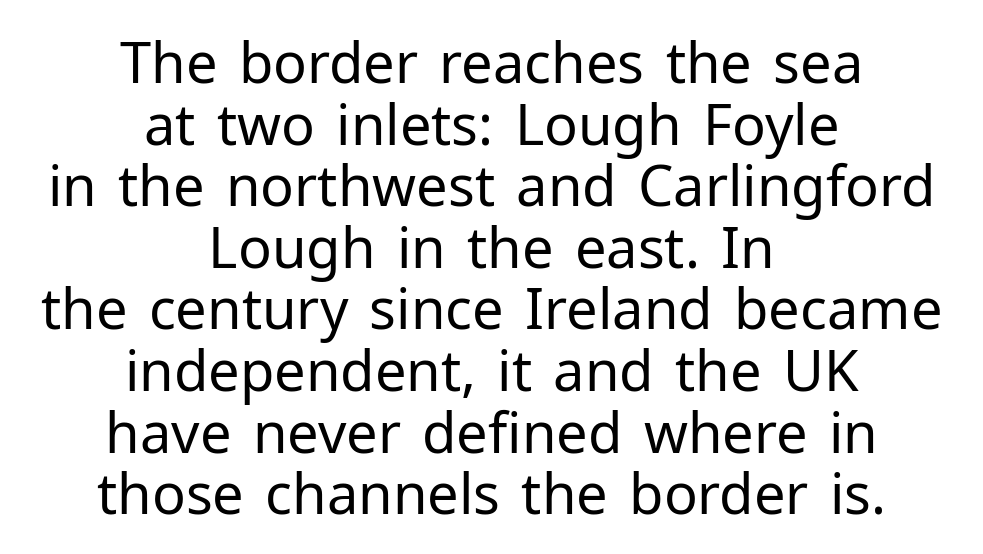
Vertical spacing — tight. The passage shown is not underscored anywhere. Tracking here is standard; glyphs follow each other at the usual distance. Here the designer chose a conventional face with non-uniform glyph widths. The rendering positions every line midway between the sides. The type family on display is of the sans-serif kind.
